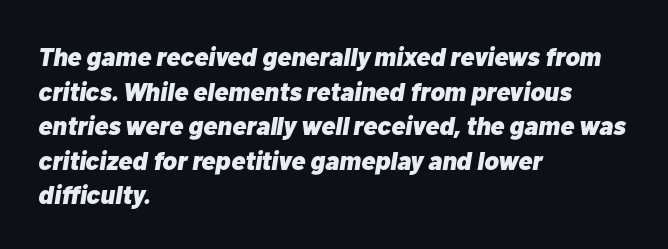
{"italic": "yes", "lean": "right", "slant_degrees": 10, "bold": "yes", "underline": "no", "align": "left", "line_spacing": "normal", "line_spacing_ratio": 1.33, "letter_spacing": "normal", "letter_spacing_em": 0.0, "glyph_px": 26}
